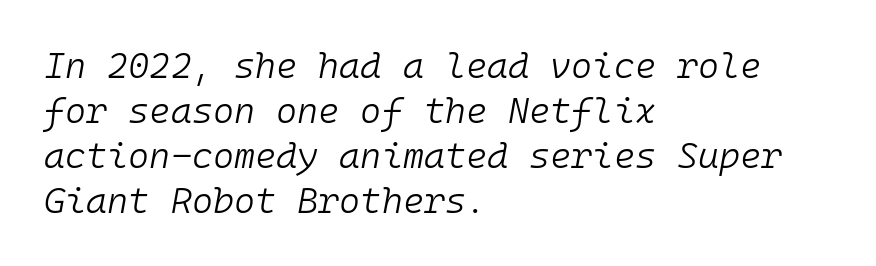
This is not heavy type; no bold has been used. One-word summary of the alignment: left. Between one letter and the next there's only the usual sliver of space. Descender tails drop into unmarked territory. The passage shown is typed in a monospace face where columns stay perfectly aligned. Yep, that's italic — everything's leaning.
